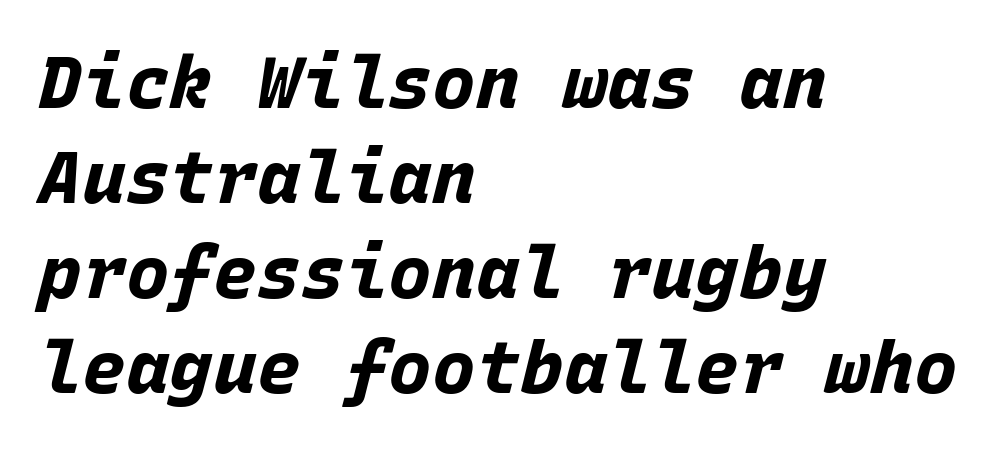
{"italic": "yes", "lean": "right", "slant_degrees": 15, "bold": "yes", "weight": "bold", "width": "normal", "stroke_contrast": "low", "x_height": "large", "monospaced": "yes", "underline": "no", "align": "left", "line_spacing": "normal", "line_spacing_ratio": 1.3, "letter_spacing": "normal", "letter_spacing_em": 0.0, "glyph_px": 73}
